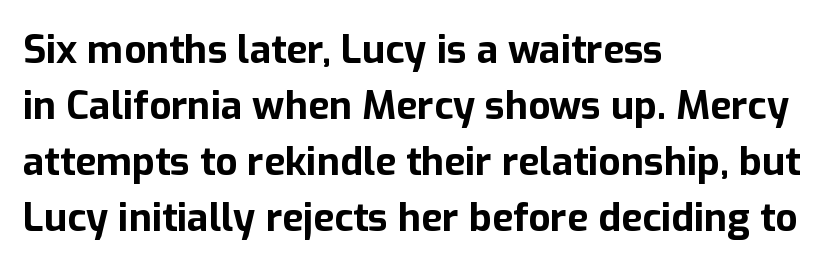
In terms of posture, this sample is upright. Interline gaps are of average width in this sample. This sample is left-justified, so line endings fall wherever the words run out. The passage shown has conventional tracking throughout.
